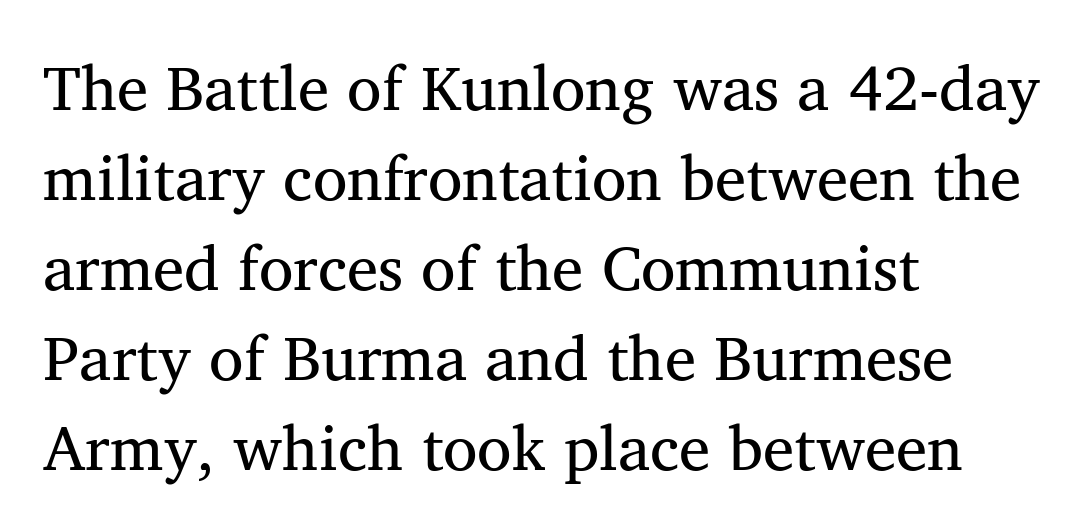
Letters rest on an invisible, unmarked baseline. The lines in this sample share a left origin and differ only in where they stop. Quick note: interline space is typical. The specimen reads as upright at a glance. Standard letterfit; no display-style spreading of the glyphs.
